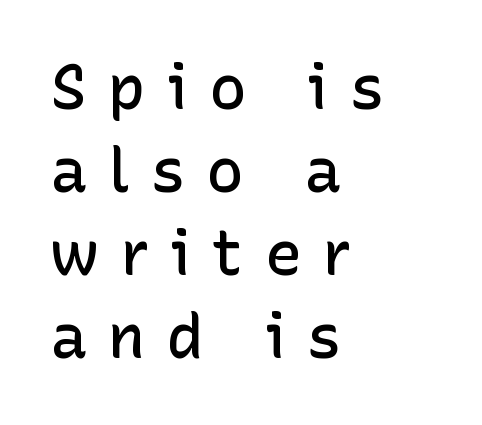
Q: Is the text bold? A: Semi-bold.
Q: Is the text italic (slanted)? A: No, it is upright.
Q: Is the typeface a serif or a sans-serif typeface? A: Sans-serif.
Q: Is the text underlined? A: No.
Q: How is the paragraph aligned? A: Left-aligned.
Q: Is the spacing between letters normal or unusually wide? A: Unusually wide.
Q: Is the spacing between lines tight, normal or loose? A: Normal.
Q: Width (condensed, normal, or wide)? A: Normal.
Q: Stroke contrast? A: Low.
Q: x-height? A: Medium.
Q: Monospaced? A: No.
